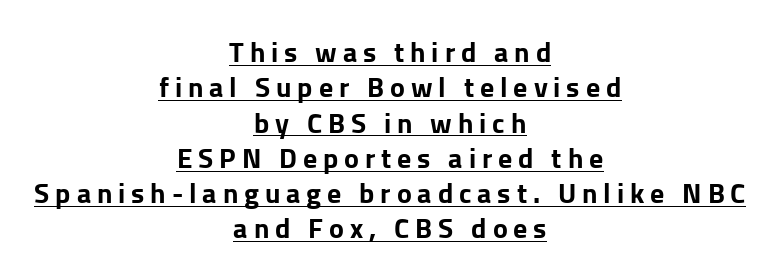
The image shows 28 px bold sans-serif type, upright; set centered, normal line spacing (1.26x), unusually wide letter spacing (+0.21 em), underlined; low stroke contrast and a medium x-height.
